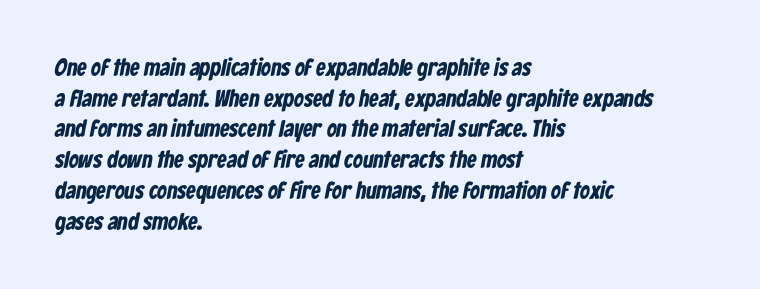
The image shows 24 px bold type; set left-aligned, normal line spacing (1.28x), normal letter spacing, not underlined.
